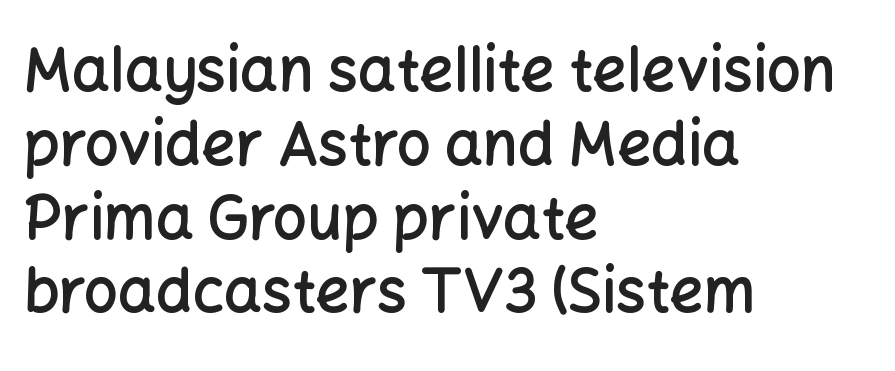
{"serif": "no", "italic": "no", "bold": "semi", "weight": "semibold", "width": "normal", "stroke_contrast": "low", "x_height": "medium", "monospaced": "no", "underline": "no", "align": "left", "line_spacing_ratio": 1.23, "letter_spacing": "normal", "letter_spacing_em": 0.0, "glyph_px": 60}
